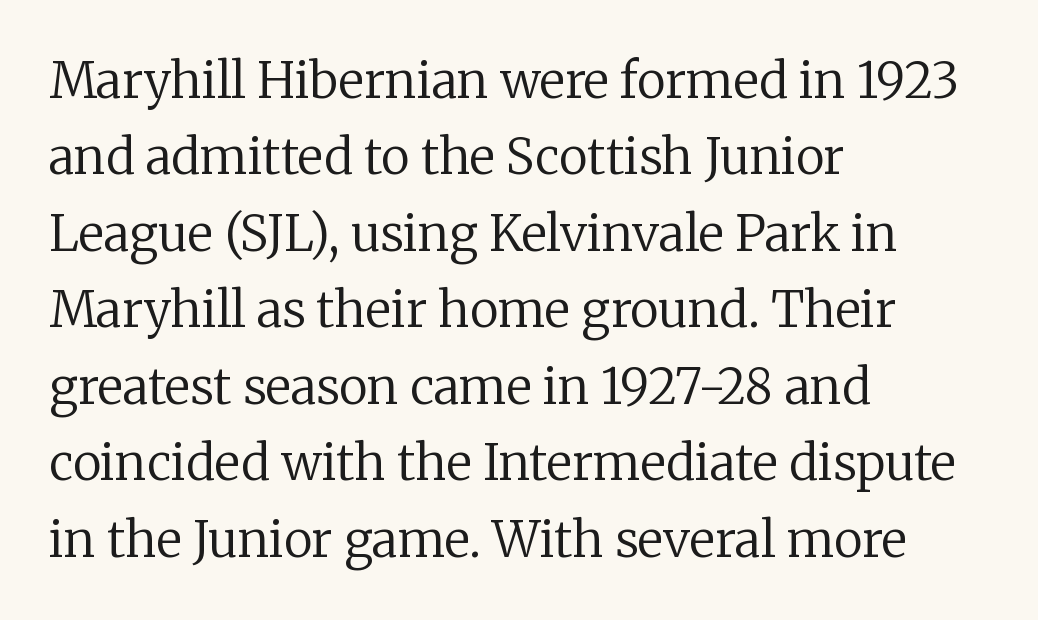
The image shows 49 px regular-weight serif type, upright; set left-aligned, normal line spacing (1.56x), normal letter spacing, not underlined; low stroke contrast and a medium x-height.
